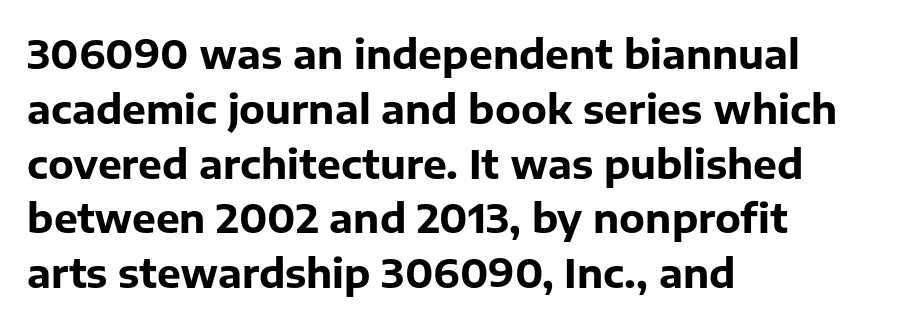
{"serif": "no", "italic": "no", "bold": "yes", "weight": "bold", "width": "normal", "stroke_contrast": "low", "x_height": "medium", "monospaced": "no", "underline": "no", "align": "left", "line_spacing": "normal", "line_spacing_ratio": 1.37, "letter_spacing": "normal", "letter_spacing_em": 0.0, "glyph_px": 40}
